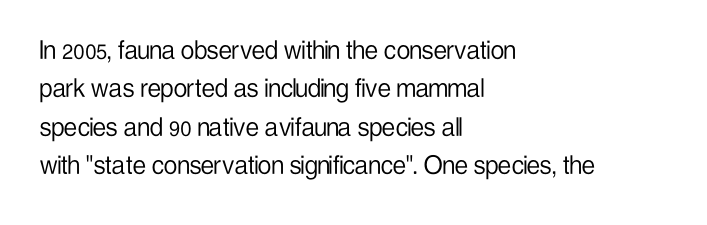
{"serif": "no", "italic": "no", "bold": "no", "weight": "light", "width": "condensed", "stroke_contrast": "low", "x_height": "medium", "monospaced": "no", "underline": "no", "align": "left", "line_spacing": "normal", "line_spacing_ratio": 1.28, "letter_spacing": "normal", "letter_spacing_em": 0.0, "glyph_px": 30}
